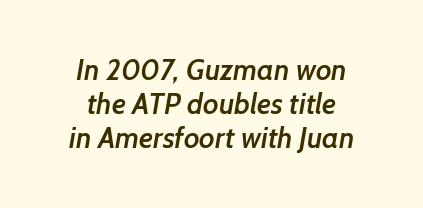
Looks like regular typesetting: each glyph gets only the width it needs. Underlining? Definitely not there. The type is set solid horizontally, with unmodified tracking. On the weight axis this lands at semibold, roughly 600. The rag falls on both sides of this text block equally.
